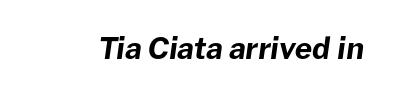
The image shows 30 px bold type, italic (leaning right); set normal letter spacing, not underlined; low stroke contrast and a medium x-height.
